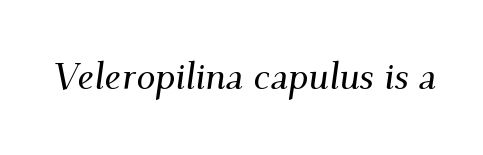
Q: Is the text italic (slanted)? A: Yes, it leans right by about 9 degrees.
Q: Is the typeface a serif or a sans-serif typeface? A: Serif.
Q: Is the text underlined? A: No.
Q: Is the spacing between letters normal or unusually wide? A: Normal.
Q: Width (condensed, normal, or wide)? A: Normal.
Q: Stroke contrast? A: Medium.
Q: x-height? A: Small.
Q: Monospaced? A: No.
